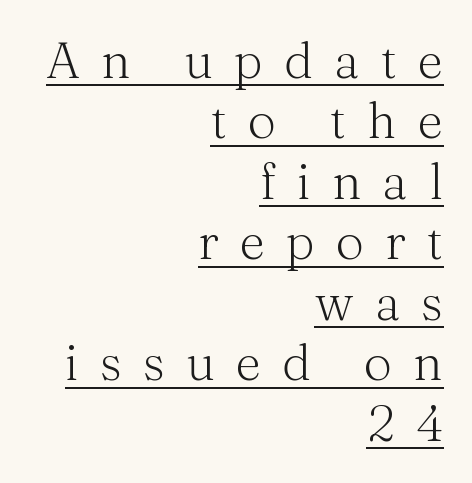
Someone cranked the tracking dial way up on this one. A baseline rule has been typeset under these characters. One-word summary of the alignment: right. Think of a printed novel: that variable character pitch is what you see here. The weight would be labelled regular, book, light, or lighter still.
